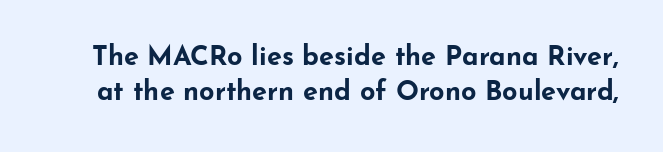
Q: Is the text bold? A: Yes.
Q: Is the text italic (slanted)? A: No, it is upright.
Q: Is the text underlined? A: No.
Q: Is the spacing between letters normal or unusually wide? A: Normal.
Q: Is the spacing between lines tight, normal or loose? A: Normal.
